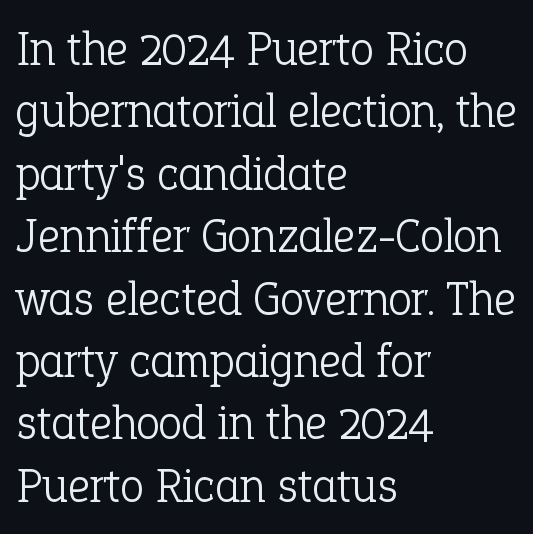
{"serif": "yes", "italic": "no", "bold": "no", "weight": "light", "width": "normal", "stroke_contrast": "low", "x_height": "medium", "monospaced": "no", "underline": "no", "align": "left", "line_spacing": "normal", "line_spacing_ratio": 1.3, "letter_spacing": "normal", "letter_spacing_em": 0.0, "glyph_px": 48}
